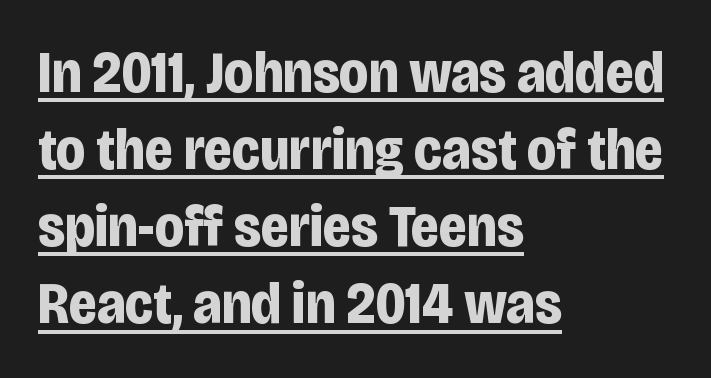
Designer's note — italics off, roman on. Is this a sans? Yes — the strokes have no serifs. Compared with a centered layout, this one pins lines to the left instead. Interline gaps are of average width in this sample.
